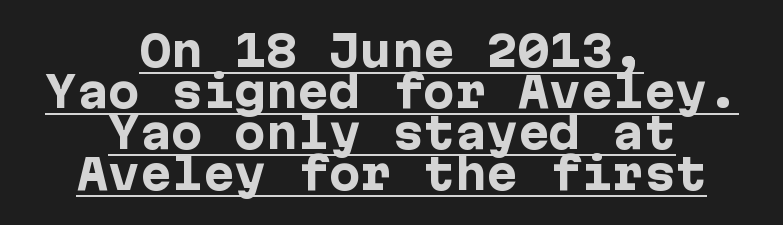
The image shows 42 px heavy sans-serif type, upright; set centered, tight line spacing (0.98x), normal letter spacing, underlined; low stroke contrast and a medium x-height.
